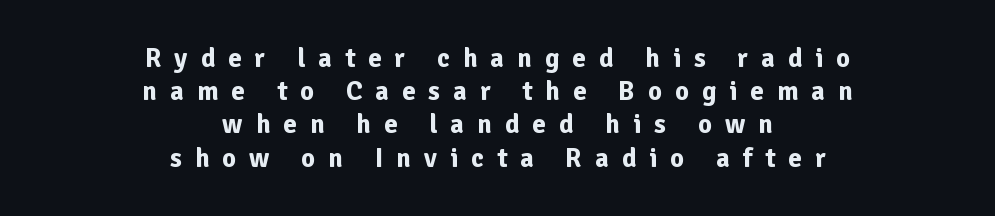
The image shows 27 px bold type, upright; set centered, line spacing 1.23x, unusually wide letter spacing (+0.48 em), not underlined.
